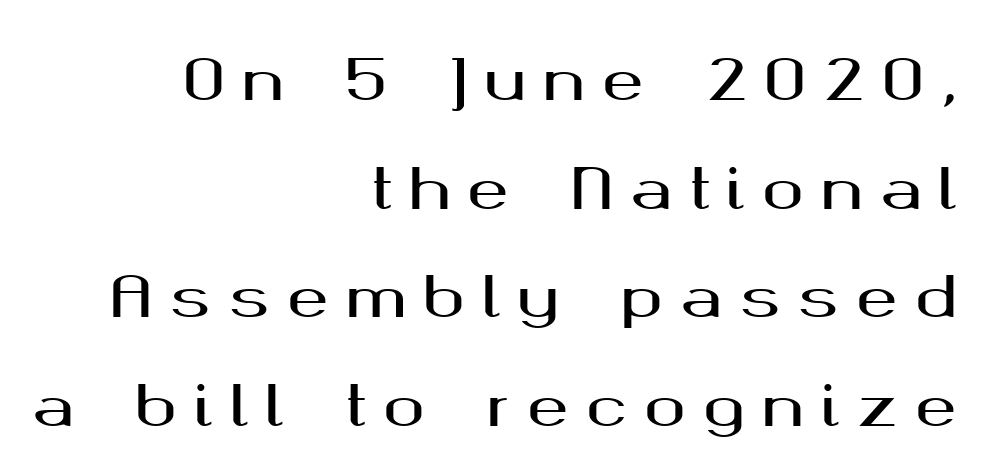
Q: Is the text italic (slanted)? A: No, it is upright.
Q: Is the typeface a serif or a sans-serif typeface? A: Sans-serif.
Q: Is the text underlined? A: No.
Q: How is the paragraph aligned? A: Right-aligned.
Q: Is the spacing between letters normal or unusually wide? A: Unusually wide.
Q: Is the spacing between lines tight, normal or loose? A: Loose.
Q: Width (condensed, normal, or wide)? A: Wide.
Q: Stroke contrast? A: Medium.
Q: x-height? A: Medium.
Q: Monospaced? A: No.
